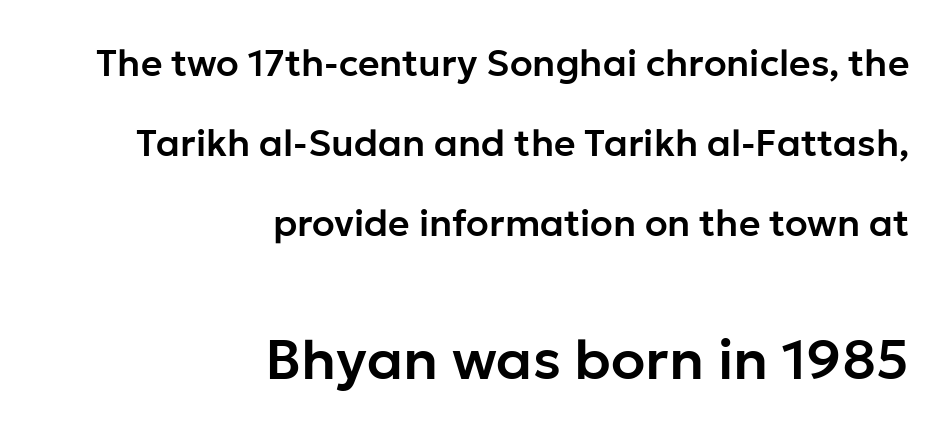
The image shows 56 px sans-serif type, upright; set right-aligned, loose line spacing (2.16x), normal letter spacing, not underlined; the second (bottom) block is 1.51x larger; low stroke contrast and a medium x-height.
